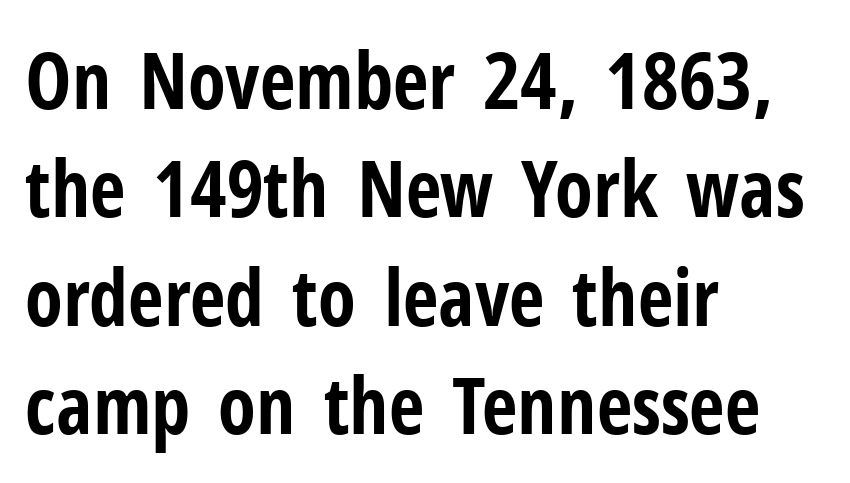
Q: Is the text bold? A: Yes.
Q: Is the text italic (slanted)? A: No, it is upright.
Q: Is the typeface a serif or a sans-serif typeface? A: Sans-serif.
Q: Is the text underlined? A: No.
Q: How is the paragraph aligned? A: Left-aligned.
Q: Is the spacing between letters normal or unusually wide? A: Normal.
Q: Is the spacing between lines tight, normal or loose? A: Normal.
Q: Width (condensed, normal, or wide)? A: Condensed.
Q: Stroke contrast? A: Low.
Q: x-height? A: Medium.
Q: Monospaced? A: No.
